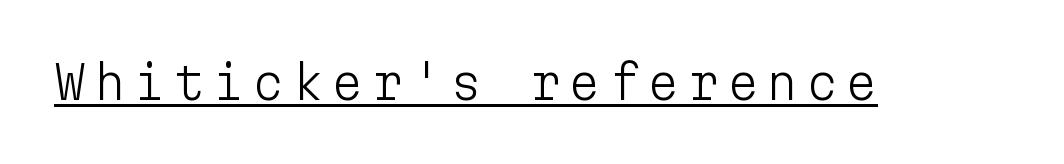
Q: Is the text bold? A: No.
Q: Is the text italic (slanted)? A: No, it is upright.
Q: Is the typeface a serif or a sans-serif typeface? A: Sans-serif.
Q: Is the text underlined? A: Yes.
Q: Width (condensed, normal, or wide)? A: Normal.
Q: Stroke contrast? A: Low.
Q: x-height? A: Medium.
Q: Monospaced? A: Yes.
